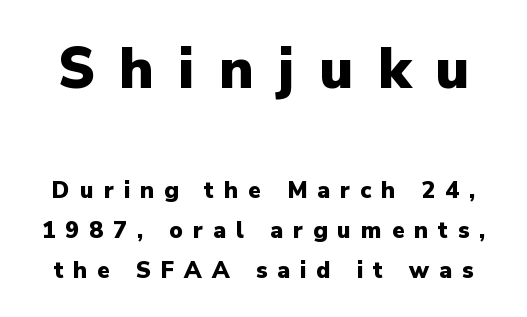
Q: Is the text bold? A: Yes.
Q: Is the text italic (slanted)? A: No, it is upright.
Q: Is the typeface a serif or a sans-serif typeface? A: Sans-serif.
Q: Is the text underlined? A: No.
Q: Is the spacing between letters normal or unusually wide? A: Unusually wide.
Q: Which block of text is set in a larger size, the first (top) or the second (bottom)? A: The first (top) one.
Q: Width (condensed, normal, or wide)? A: Normal.
Q: Stroke contrast? A: Low.
Q: x-height? A: Medium.
Q: Monospaced? A: No.
